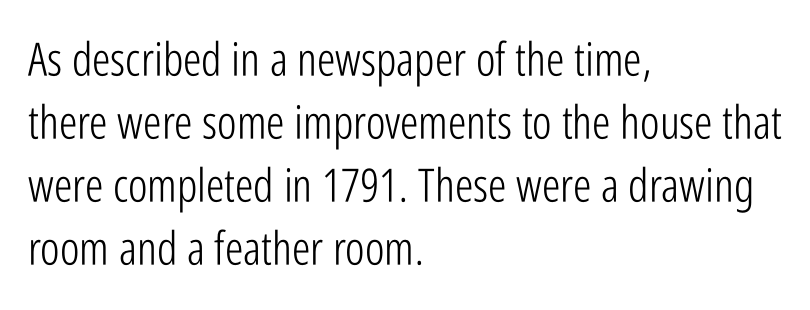
The image shows 46 px light, condensed sans-serif type, upright; set left-aligned, normal line spacing (1.37x), normal letter spacing, not underlined; low stroke contrast and a medium x-height.
